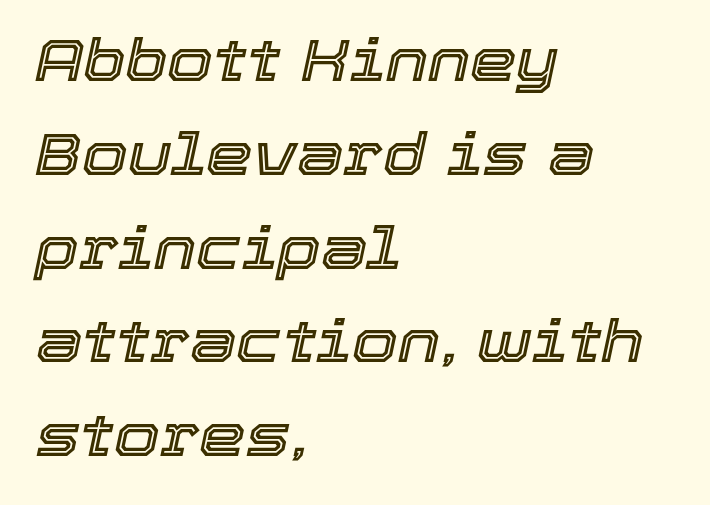
The image shows 59 px text type, italic (leaning right); set left-aligned, normal line spacing (1.59x), normal letter spacing, not underlined; a medium x-height.
